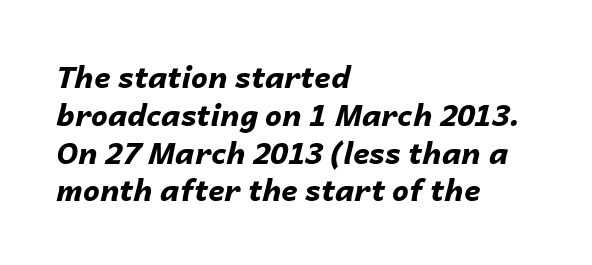
Interline gaps are of average width in this sample. In terms of letterspacing, this is plain default setting. This rendering uses left alignment, leaving the right contour irregular. Anything drawn beneath the words? Only blank space.
